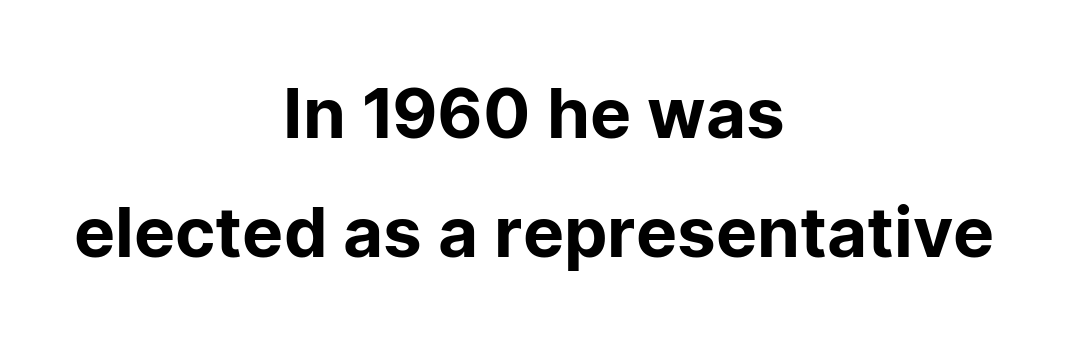
{"serif": "no", "italic": "no", "width": "normal", "stroke_contrast": "low", "x_height": "medium", "monospaced": "no", "underline": "no", "align": "center", "line_spacing_ratio": 1.72, "letter_spacing": "normal", "letter_spacing_em": 0.0, "glyph_px": 69}
